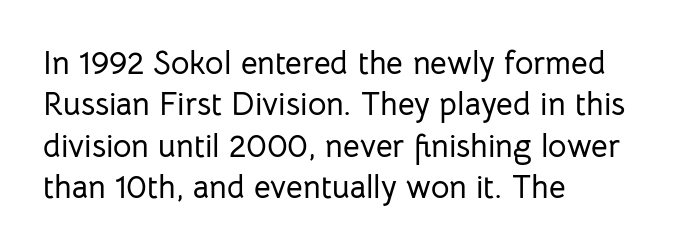
{"serif": "no", "italic": "no", "width": "normal", "stroke_contrast": "low", "x_height": "medium", "monospaced": "no", "underline": "no", "align": "left", "line_spacing": "normal", "line_spacing_ratio": 1.29, "letter_spacing": "normal", "letter_spacing_em": 0.0, "glyph_px": 32}
